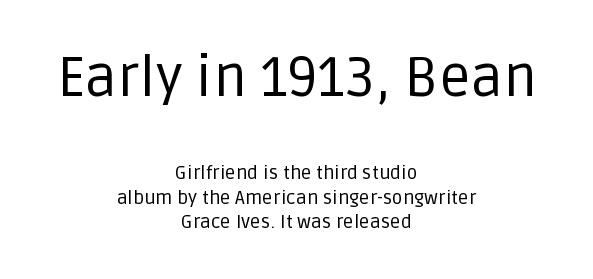
{"serif": "no", "italic": "no", "bold": "no", "weight": "regular", "width": "normal", "stroke_contrast": "low", "x_height": "large", "monospaced": "no", "underline": "no", "align": "center", "line_spacing": "normal", "line_spacing_ratio": 1.29, "letter_spacing": "normal", "letter_spacing_em": 0.0, "larger_block": "first", "size_ratio": 2.95, "glyph_px": 56}
